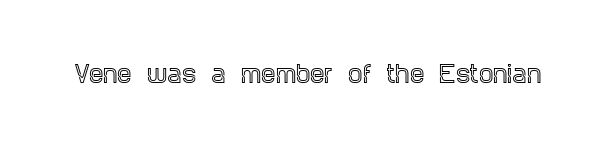
Each word holds together tightly as a unit, with standard inter-letter gaps. Posture: upright roman. The specimen omits any rule beneath the text block's lines.
